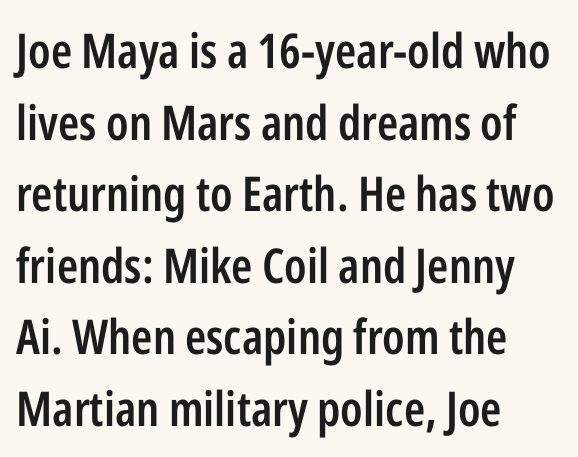
{"serif": "no", "italic": "no", "bold": "semi", "weight": "semibold", "width": "condensed", "stroke_contrast": "low", "x_height": "medium", "monospaced": "no", "underline": "no", "align": "left", "line_spacing": "normal", "line_spacing_ratio": 1.49, "letter_spacing": "normal", "letter_spacing_em": 0.0, "glyph_px": 48}
